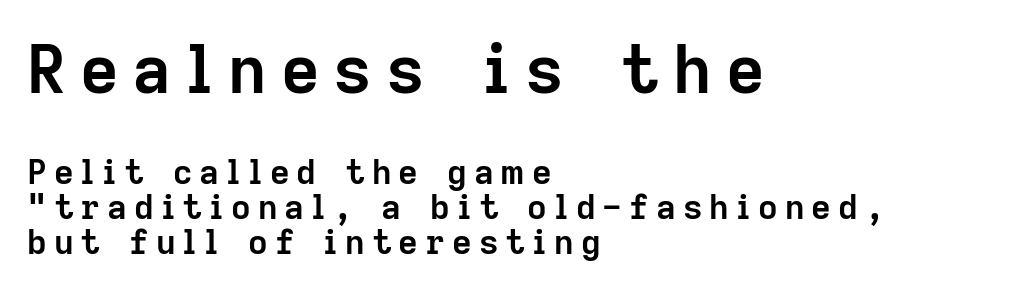
Q: Is the text bold? A: Yes.
Q: Is the text italic (slanted)? A: No, it is upright.
Q: Is the typeface a serif or a sans-serif typeface? A: Sans-serif.
Q: Is the text underlined? A: No.
Q: How is the paragraph aligned? A: Left-aligned.
Q: Is the spacing between letters normal or unusually wide? A: Unusually wide.
Q: Is the spacing between lines tight, normal or loose? A: Tight.
Q: Which block of text is set in a larger size, the first (top) or the second (bottom)? A: The first (top) one.
Q: Width (condensed, normal, or wide)? A: Normal.
Q: Stroke contrast? A: Low.
Q: x-height? A: Medium.
Q: Monospaced? A: No.
